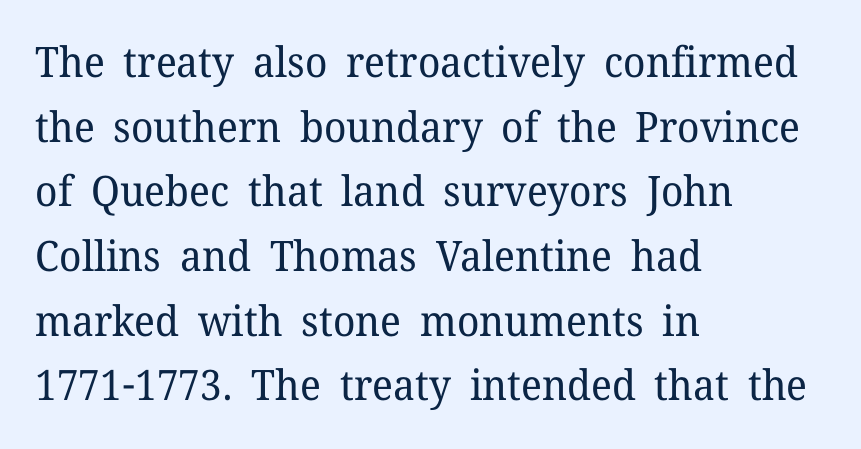
{"serif": "yes", "italic": "no", "bold": "no", "weight": "regular", "width": "normal", "stroke_contrast": "low", "x_height": "medium", "monospaced": "no", "underline": "no", "align": "left", "line_spacing": "normal", "line_spacing_ratio": 1.54, "letter_spacing": "normal", "letter_spacing_em": 0.0, "glyph_px": 42}
